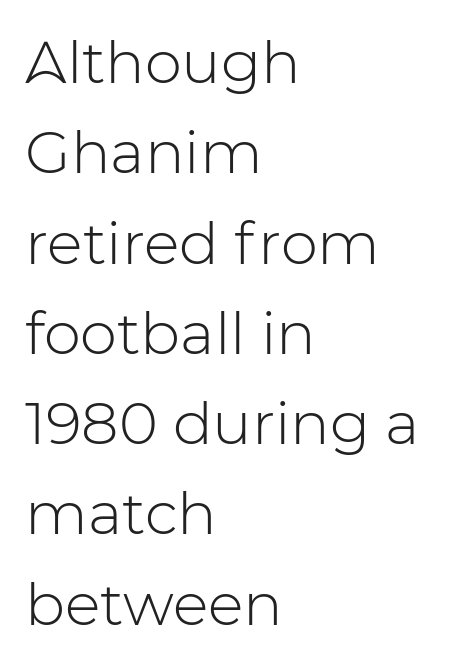
Is this a fixed-width face? No — the glyphs have proportional, varying widths. Lines of text with bare space underneath. Observe the ordinary spacing: letters are neighbours, not strangers. If you measured baseline to baseline, you'd find a middling distance.
